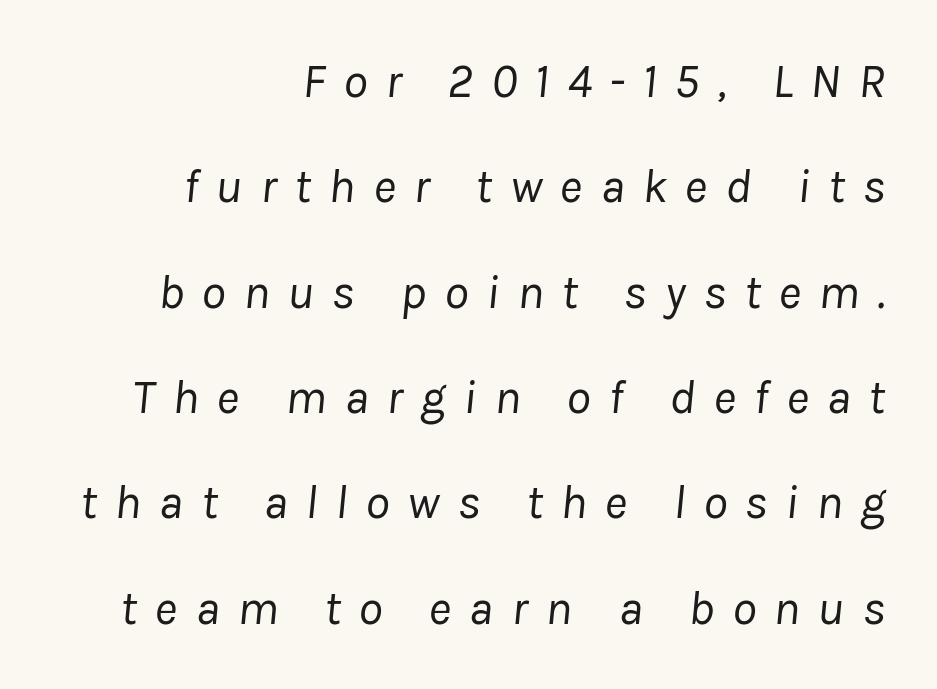
{"italic": "yes", "lean": "right", "slant_degrees": 8, "bold": "no", "weight": "regular", "width": "normal", "stroke_contrast": "low", "x_height": "medium", "monospaced": "no", "underline": "no", "align": "right", "line_spacing": "loose", "line_spacing_ratio": 2.15, "letter_spacing": "wide", "letter_spacing_em": 0.36, "glyph_px": 49}
